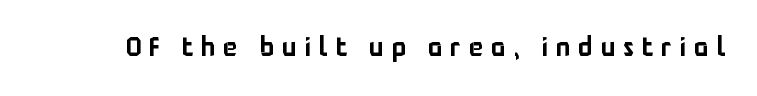
{"italic": "no", "underline": "no", "letter_spacing": "wide", "letter_spacing_em": 0.3, "glyph_px": 27}
